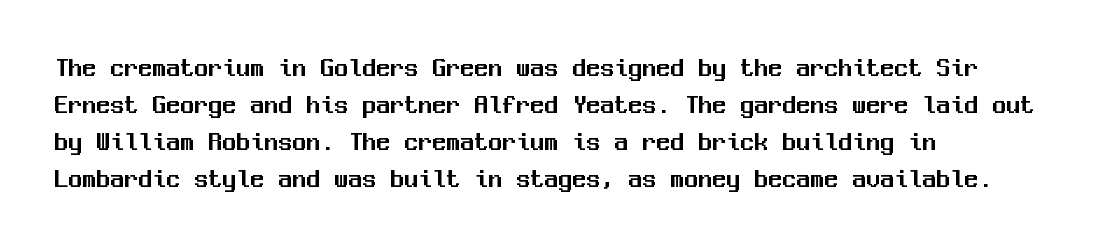
Q: Is the text italic (slanted)? A: No, it is upright.
Q: Is the typeface a serif or a sans-serif typeface? A: Sans-serif.
Q: Is the text underlined? A: No.
Q: How is the paragraph aligned? A: Left-aligned.
Q: Is the spacing between letters normal or unusually wide? A: Normal.
Q: Is the spacing between lines tight, normal or loose? A: Normal.
Q: Width (condensed, normal, or wide)? A: Normal.
Q: Stroke contrast? A: Medium.
Q: x-height? A: Medium.
Q: Monospaced? A: Yes.
